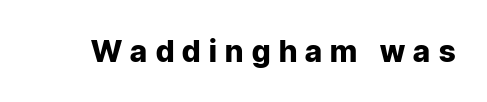
The image shows 30 px heavy sans-serif type, upright; set unusually wide letter spacing (+0.28 em), not underlined; low stroke contrast and a medium x-height.
